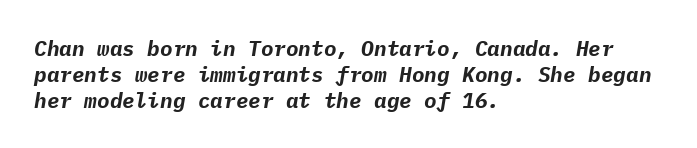
Q: Is the text bold? A: Yes.
Q: Is the text italic (slanted)? A: Yes, it leans right by about 9 degrees.
Q: Is the text underlined? A: No.
Q: How is the paragraph aligned? A: Left-aligned.
Q: Is the spacing between letters normal or unusually wide? A: Normal.
